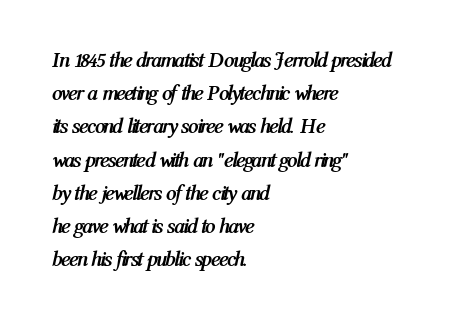
The image shows 21 px bold type, italic (leaning right); set left-aligned, normal line spacing (1.58x), normal letter spacing, not underlined.
